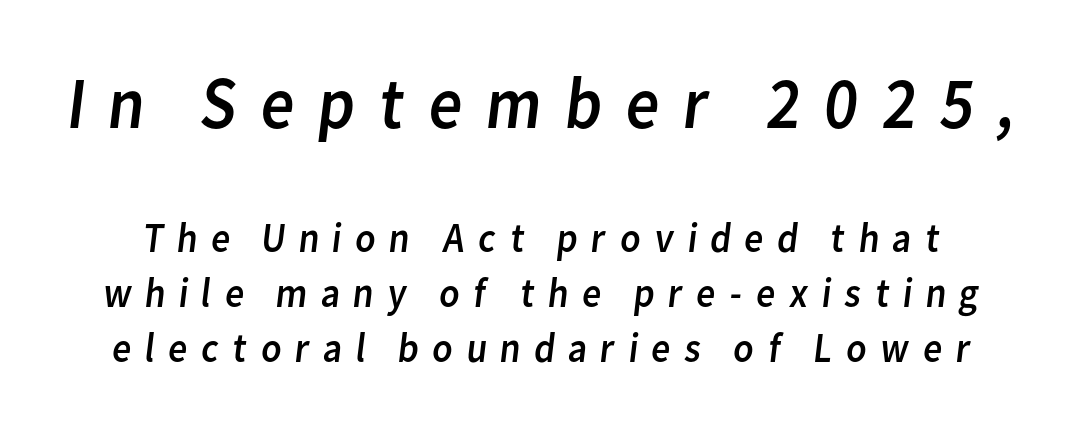
The space beneath each line is pristine and unruled. Stem width sits at or under what a default text font uses. These two chunks differ in scale, with the top chunk taking the larger measure. There is plenty of visible air inserted between adjacent glyphs.
